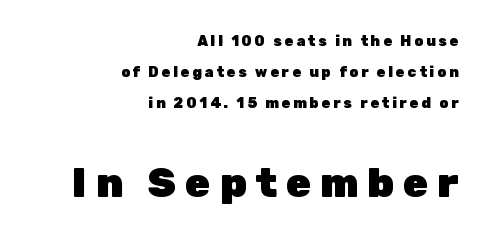
{"serif": "no", "italic": "no", "bold": "yes", "weight": "heavy", "width": "normal", "stroke_contrast": "low", "x_height": "medium", "monospaced": "no", "underline": "no", "align": "right", "line_spacing": "loose", "line_spacing_ratio": 2.23, "letter_spacing": "wide", "letter_spacing_em": 0.21, "larger_block": "second", "size_ratio": 2.93, "glyph_px": 41}
